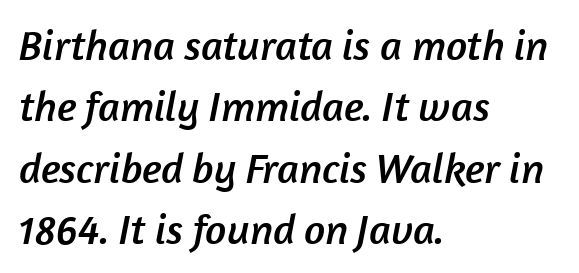
Q: Is the typeface a serif or a sans-serif typeface? A: Sans-serif.
Q: Is the text underlined? A: No.
Q: How is the paragraph aligned? A: Left-aligned.
Q: Is the spacing between letters normal or unusually wide? A: Normal.
Q: Is the spacing between lines tight, normal or loose? A: Normal.
Q: Width (condensed, normal, or wide)? A: Normal.
Q: Stroke contrast? A: Low.
Q: x-height? A: Medium.
Q: Monospaced? A: No.
